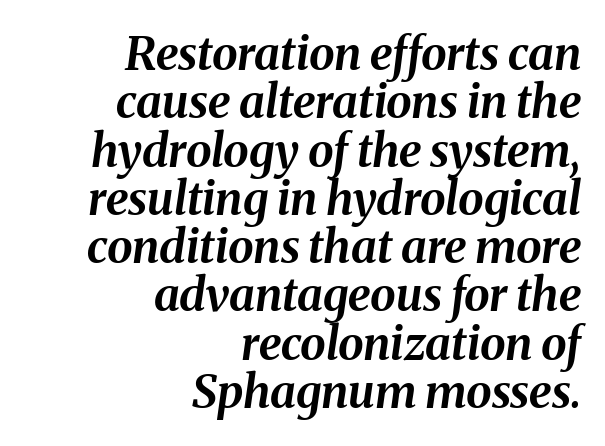
The image shows 46 px bold type, italic (leaning right); set right-aligned, tight line spacing (1.05x), normal letter spacing, not underlined; medium stroke contrast and a medium x-height.
